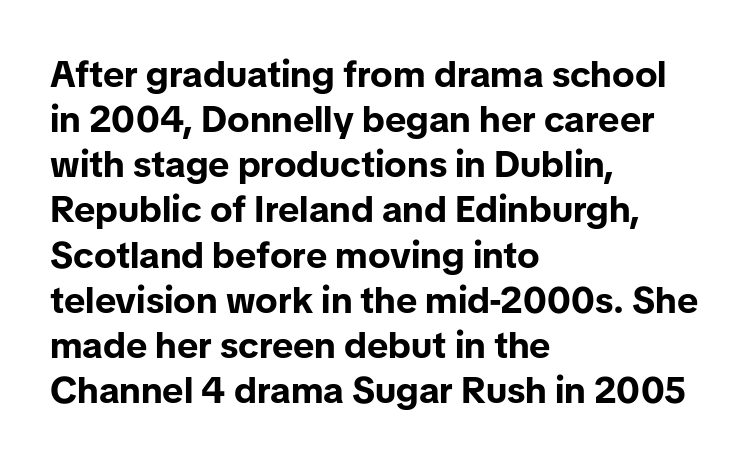
The image shows 37 px bold sans-serif type, upright; set left-aligned, line spacing 1.22x, normal letter spacing, not underlined; low stroke contrast and a medium x-height.
